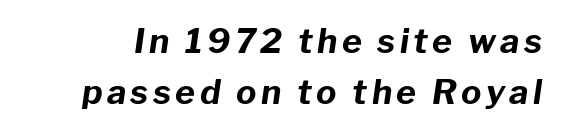
Summary of weight: heavy, a full bold. There's an unmistakable incline to the writing here. The specimen omits any rule beneath the text block's lines. The space between consecutive lines is moderate. You could not count columns in this text — the font is proportionally spaced.
